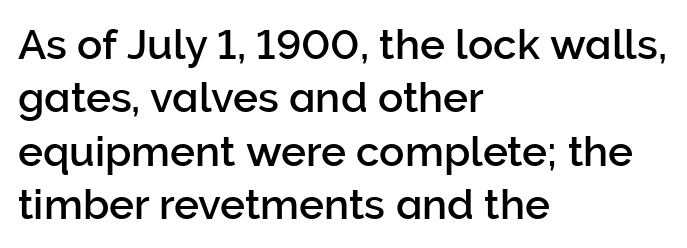
{"serif": "no", "italic": "no", "width": "normal", "stroke_contrast": "low", "x_height": "medium", "monospaced": "no", "underline": "no", "align": "left", "line_spacing": "normal", "line_spacing_ratio": 1.27, "letter_spacing": "normal", "letter_spacing_em": 0.0, "glyph_px": 42}
